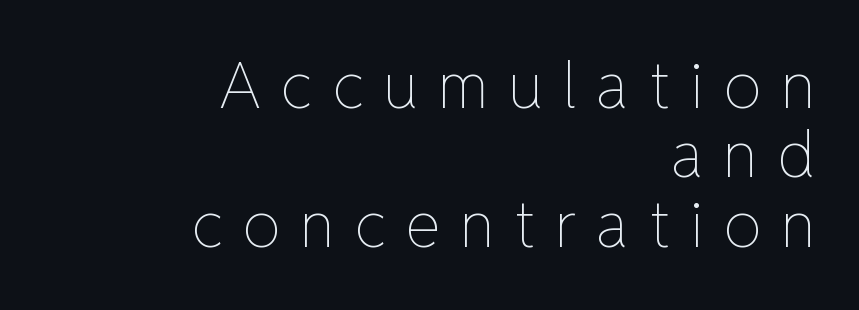
Q: Is the text bold? A: No.
Q: Is the text italic (slanted)? A: No, it is upright.
Q: Is the text underlined? A: No.
Q: How is the paragraph aligned? A: Right-aligned.
Q: Is the spacing between letters normal or unusually wide? A: Unusually wide.
Q: Is the spacing between lines tight, normal or loose? A: Tight.
Q: Width (condensed, normal, or wide)? A: Normal.
Q: Stroke contrast? A: Low.
Q: x-height? A: Medium.
Q: Monospaced? A: No.
